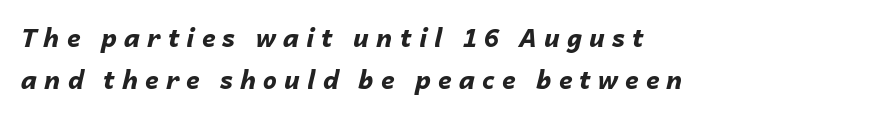
The image shows 25 px bold type, italic (leaning right); set left-aligned, normal line spacing (1.67x), unusually wide letter spacing (+0.28 em), not underlined.
